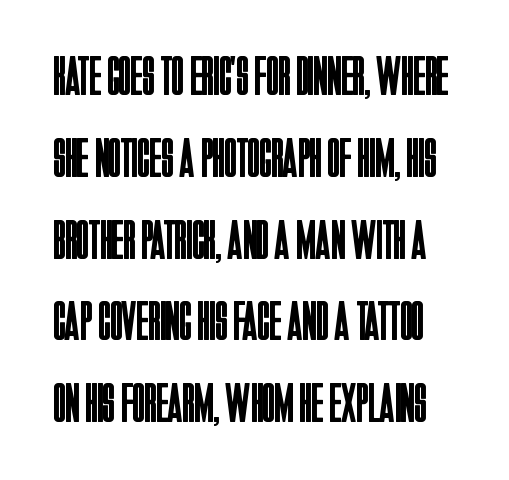
The image shows 56 px regular-weight, condensed sans-serif type, upright; set normal line spacing (1.46x), normal letter spacing, not underlined; low stroke contrast and a large x-height.
